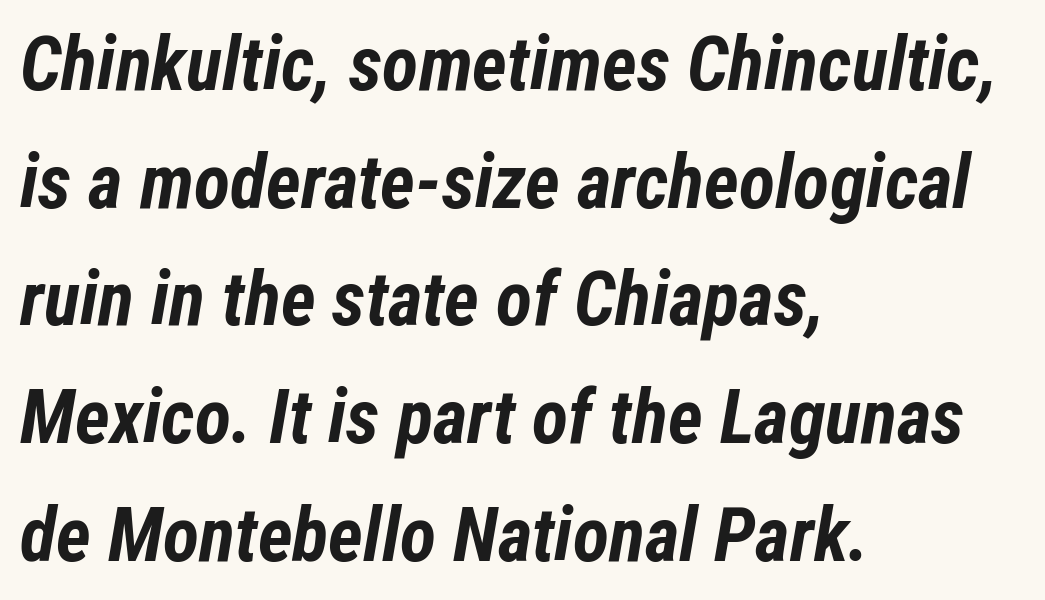
Q: Is the text bold? A: Yes.
Q: Is the text italic (slanted)? A: Yes, it leans right by about 12 degrees.
Q: Is the text underlined? A: No.
Q: How is the paragraph aligned? A: Left-aligned.
Q: Is the spacing between letters normal or unusually wide? A: Normal.
Q: Is the spacing between lines tight, normal or loose? A: Normal.
Q: Width (condensed, normal, or wide)? A: Condensed.
Q: Stroke contrast? A: Low.
Q: x-height? A: Medium.
Q: Monospaced? A: No.
